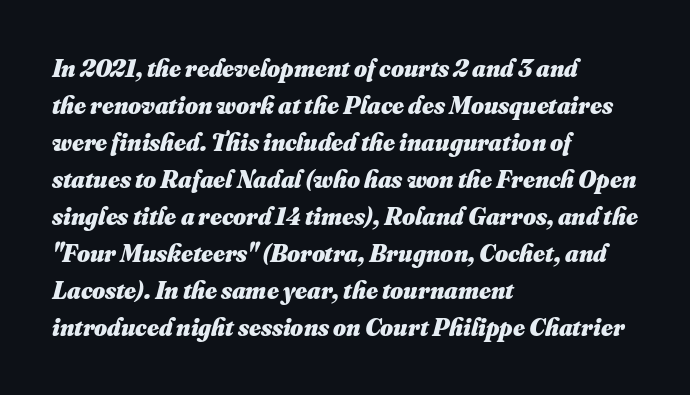
The image shows 25 px bold type; set left-aligned, normal line spacing (1.48x), normal letter spacing, not underlined.
